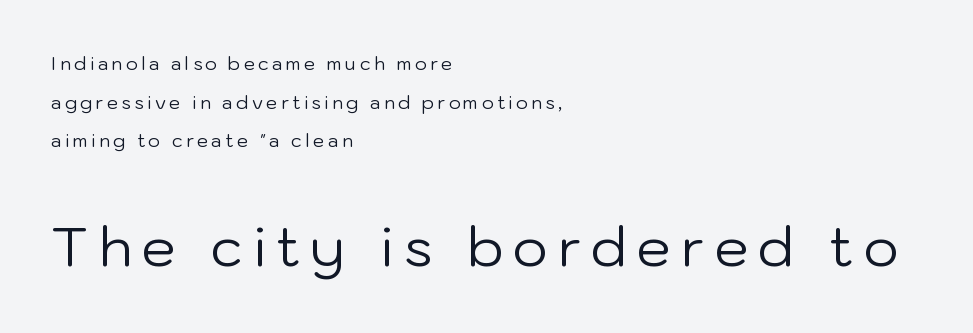
{"serif": "no", "italic": "no", "bold": "no", "weight": "regular", "width": "normal", "stroke_contrast": "low", "x_height": "medium", "monospaced": "no", "underline": "no", "align": "left", "line_spacing": "loose", "line_spacing_ratio": 2.15, "larger_block": "second", "size_ratio": 3.0, "glyph_px": 54}
